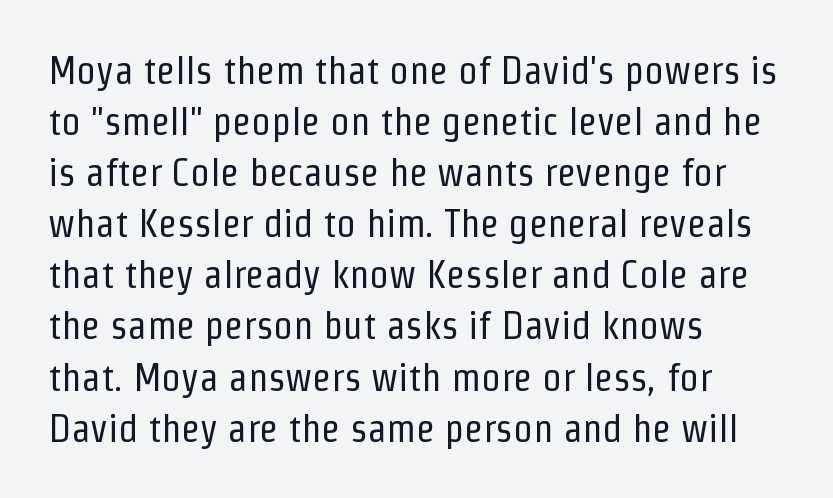
Q: Is the text bold? A: No.
Q: Is the text italic (slanted)? A: No, it is upright.
Q: Is the typeface a serif or a sans-serif typeface? A: Sans-serif.
Q: Is the text underlined? A: No.
Q: How is the paragraph aligned? A: Left-aligned.
Q: Is the spacing between letters normal or unusually wide? A: Normal.
Q: Is the spacing between lines tight, normal or loose? A: Normal.
Q: Width (condensed, normal, or wide)? A: Condensed.
Q: Stroke contrast? A: Low.
Q: x-height? A: Medium.
Q: Monospaced? A: No.
